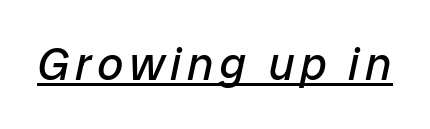
{"italic": "yes", "lean": "right", "slant_degrees": 12, "bold": "no", "weight": "regular", "width": "normal", "stroke_contrast": "low", "x_height": "medium", "monospaced": "no", "underline": "yes", "glyph_px": 46}
